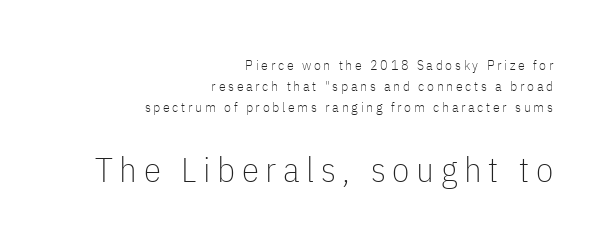
The image shows 35 px thin, condensed sans-serif type, upright; set right-aligned, normal line spacing (1.51x), not underlined; the second (bottom) block is 2.5x larger; low stroke contrast and a medium x-height.
